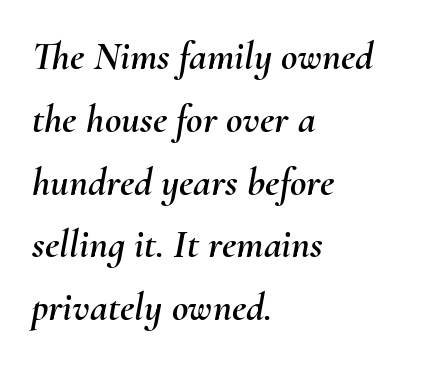
Q: Is the text italic (slanted)? A: Yes, it leans right by about 10 degrees.
Q: Is the text underlined? A: No.
Q: How is the paragraph aligned? A: Left-aligned.
Q: Is the spacing between letters normal or unusually wide? A: Normal.
Q: Is the spacing between lines tight, normal or loose? A: Normal.
Q: Width (condensed, normal, or wide)? A: Normal.
Q: Stroke contrast? A: Medium.
Q: x-height? A: Small.
Q: Monospaced? A: No.
